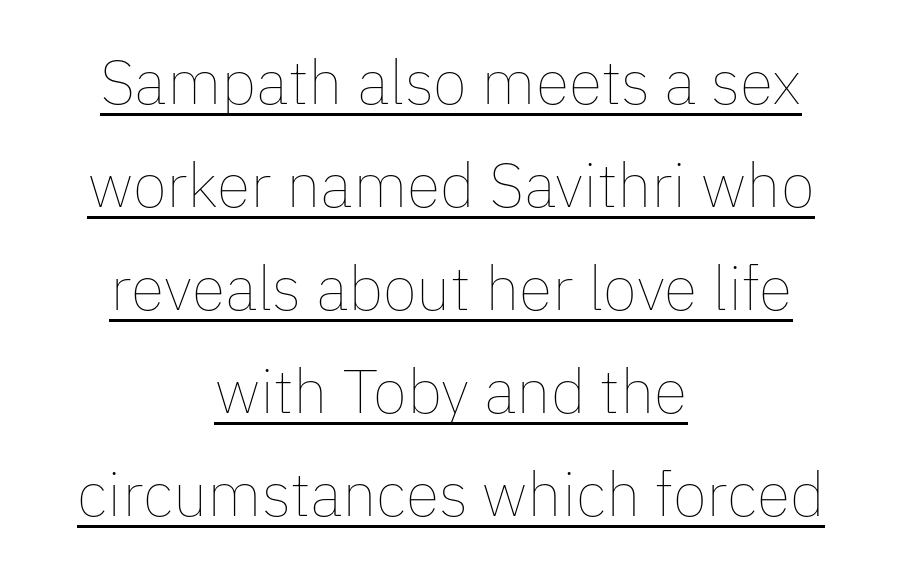
The image shows 62 px thin type, upright; set centered, normal line spacing (1.66x), normal letter spacing, underlined; low stroke contrast and a medium x-height.
